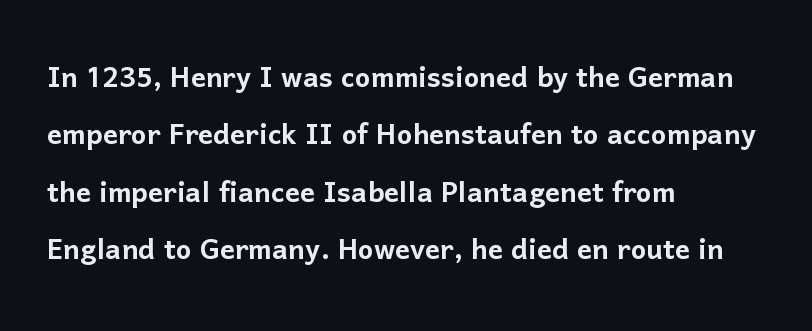
{"serif": "no", "italic": "no", "width": "normal", "stroke_contrast": "low", "x_height": "medium", "monospaced": "no", "underline": "no", "align": "left", "line_spacing": "normal", "line_spacing_ratio": 1.55, "letter_spacing": "normal", "letter_spacing_em": 0.0, "glyph_px": 37}
